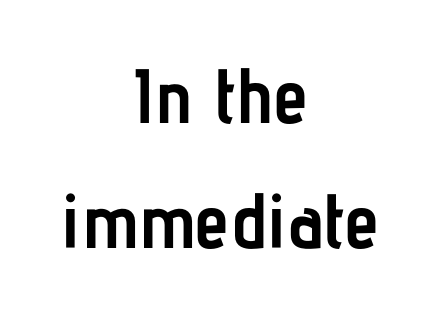
Q: Is the text bold? A: Yes.
Q: Is the text italic (slanted)? A: No, it is upright.
Q: Is the typeface a serif or a sans-serif typeface? A: Sans-serif.
Q: Is the text underlined? A: No.
Q: How is the paragraph aligned? A: Centered.
Q: Is the spacing between letters normal or unusually wide? A: Normal.
Q: Is the spacing between lines tight, normal or loose? A: Normal.
Q: Width (condensed, normal, or wide)? A: Condensed.
Q: Stroke contrast? A: Low.
Q: x-height? A: Medium.
Q: Monospaced? A: No.
